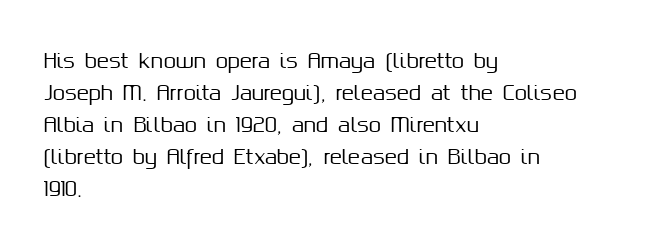
Posture: straight, roman, zero tilt. The ragged edge is on the right, which tells us the setting is flush left. The words here are not underlined. Inter-character spacing is left at the font's built-in metrics. What's the leading like? Ordinary, nothing unusual.
